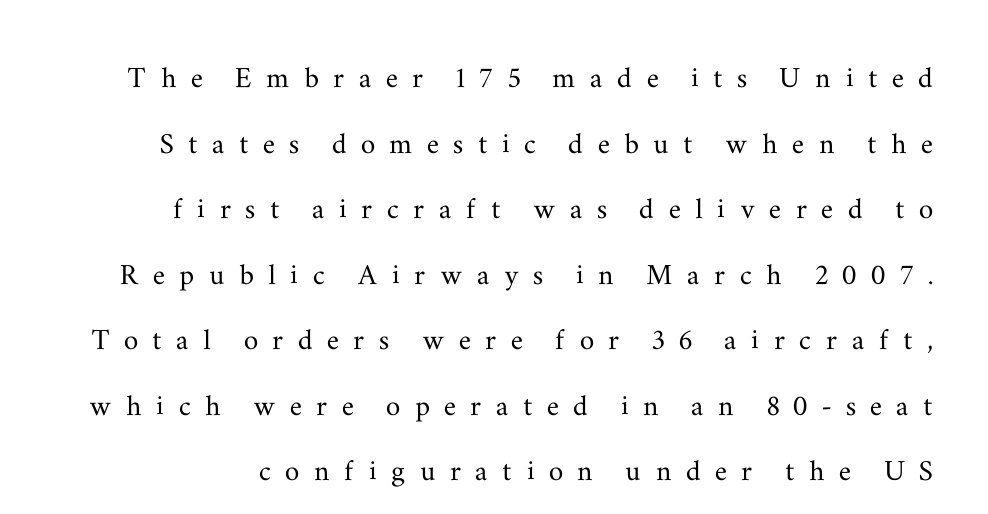
Q: Is the text italic (slanted)? A: No, it is upright.
Q: Is the typeface a serif or a sans-serif typeface? A: Serif.
Q: Is the text underlined? A: No.
Q: Is the spacing between letters normal or unusually wide? A: Unusually wide.
Q: Width (condensed, normal, or wide)? A: Wide.
Q: Stroke contrast? A: Medium.
Q: x-height? A: Small.
Q: Monospaced? A: No.
